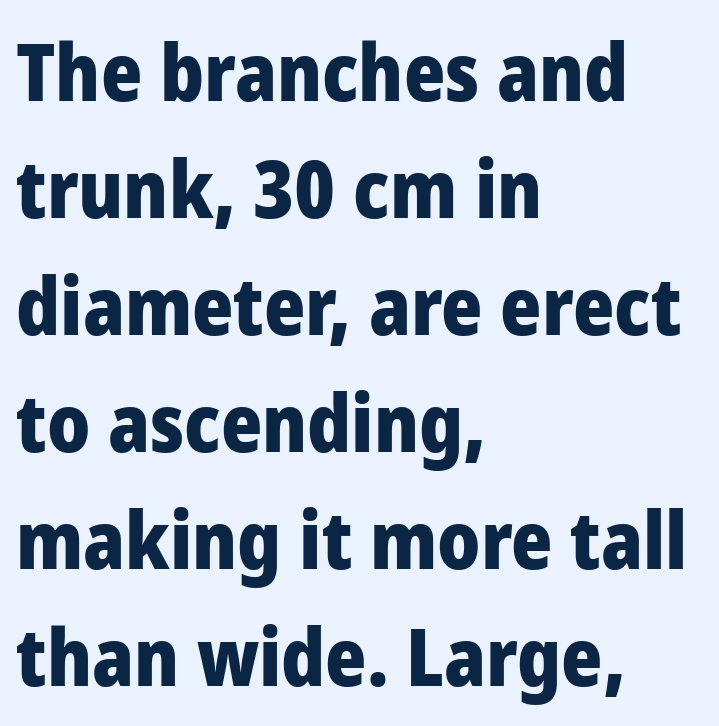
{"serif": "no", "italic": "no", "bold": "yes", "weight": "heavy", "width": "normal", "stroke_contrast": "low", "x_height": "medium", "monospaced": "no", "underline": "no", "align": "left", "line_spacing": "normal", "line_spacing_ratio": 1.48, "letter_spacing": "normal", "letter_spacing_em": 0.0, "glyph_px": 79}
